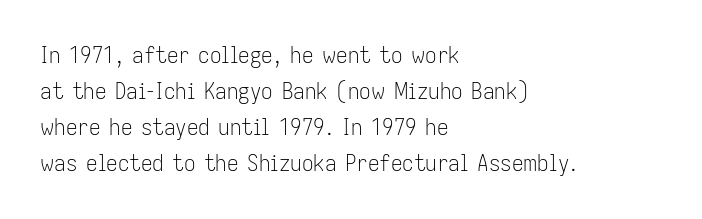
Q: Is the text bold? A: No.
Q: Is the text italic (slanted)? A: No, it is upright.
Q: Is the text underlined? A: No.
Q: How is the paragraph aligned? A: Left-aligned.
Q: Is the spacing between letters normal or unusually wide? A: Normal.
Q: Is the spacing between lines tight, normal or loose? A: Normal.
